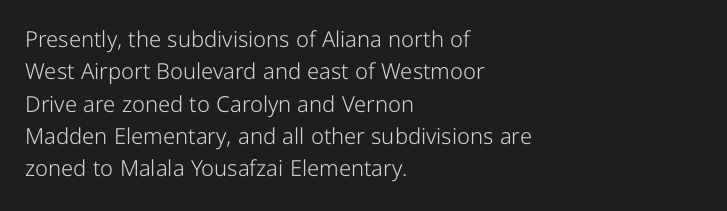
{"italic": "no", "bold": "no", "underline": "no", "align": "left", "line_spacing": "normal", "line_spacing_ratio": 1.47, "letter_spacing": "normal", "letter_spacing_em": 0.0, "glyph_px": 22}
